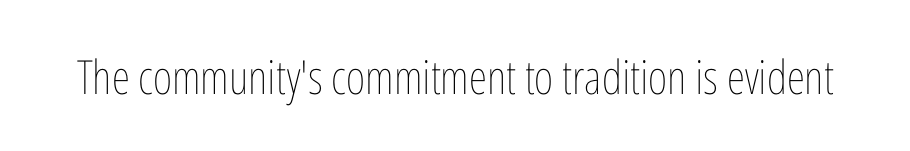
Q: Is the text bold? A: No.
Q: Is the text italic (slanted)? A: No, it is upright.
Q: Is the text underlined? A: No.
Q: Is the spacing between letters normal or unusually wide? A: Normal.
Q: Width (condensed, normal, or wide)? A: Condensed.
Q: Stroke contrast? A: Low.
Q: x-height? A: Medium.
Q: Monospaced? A: No.
